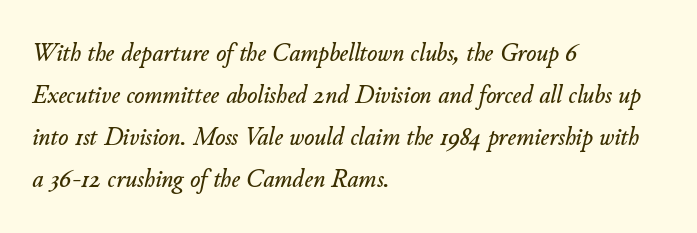
Q: Is the text italic (slanted)? A: Yes, it leans right by about 11 degrees.
Q: Is the text underlined? A: No.
Q: How is the paragraph aligned? A: Left-aligned.
Q: Is the spacing between letters normal or unusually wide? A: Normal.
Q: Is the spacing between lines tight, normal or loose? A: Normal.
